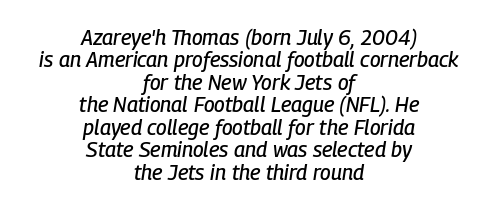
The passage shown has conventional tracking throughout. Visually the block forms a symmetrical silhouette, jagged on both flanks. Check the space under the baseline: it is left empty. In terms of leading, this rendering errs on the cramped side. There's an unmistakable incline to the writing here.
